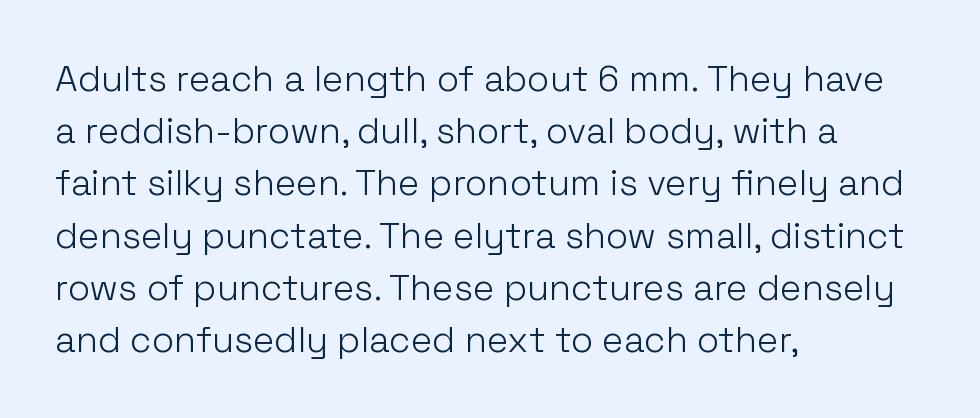
Q: Is the text bold? A: No.
Q: Is the text italic (slanted)? A: No, it is upright.
Q: Is the typeface a serif or a sans-serif typeface? A: Sans-serif.
Q: Is the text underlined? A: No.
Q: How is the paragraph aligned? A: Left-aligned.
Q: Is the spacing between letters normal or unusually wide? A: Normal.
Q: Is the spacing between lines tight, normal or loose? A: Normal.
Q: Width (condensed, normal, or wide)? A: Normal.
Q: Stroke contrast? A: Low.
Q: x-height? A: Medium.
Q: Monospaced? A: No.
